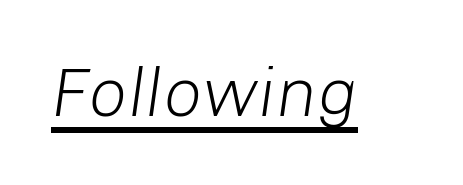
Q: Is the text bold? A: No.
Q: Is the text italic (slanted)? A: Yes, it leans right by about 8 degrees.
Q: Is the text underlined? A: Yes.
Q: Is the spacing between letters normal or unusually wide? A: Normal.
Q: Width (condensed, normal, or wide)? A: Normal.
Q: Stroke contrast? A: Low.
Q: x-height? A: Medium.
Q: Monospaced? A: No.
